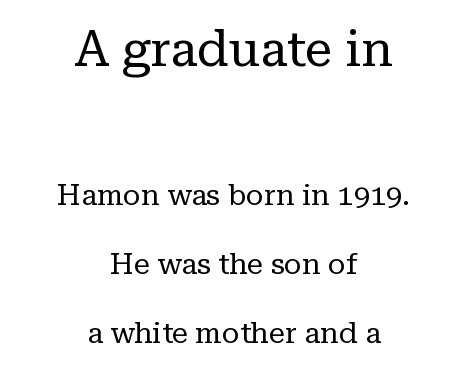
Q: Is the text bold? A: No.
Q: Is the text italic (slanted)? A: No, it is upright.
Q: Is the typeface a serif or a sans-serif typeface? A: Serif.
Q: Is the text underlined? A: No.
Q: How is the paragraph aligned? A: Centered.
Q: Is the spacing between letters normal or unusually wide? A: Normal.
Q: Is the spacing between lines tight, normal or loose? A: Loose.
Q: Which block of text is set in a larger size, the first (top) or the second (bottom)? A: The first (top) one.
Q: Width (condensed, normal, or wide)? A: Normal.
Q: Stroke contrast? A: Low.
Q: x-height? A: Medium.
Q: Monospaced? A: No.
